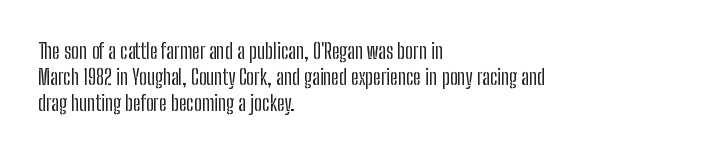
Q: Is the text italic (slanted)? A: No, it is upright.
Q: Is the text underlined? A: No.
Q: How is the paragraph aligned? A: Left-aligned.
Q: Is the spacing between letters normal or unusually wide? A: Normal.
